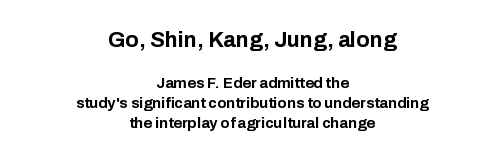
Q: Is the text bold? A: Yes.
Q: Is the text italic (slanted)? A: No, it is upright.
Q: Is the text underlined? A: No.
Q: How is the paragraph aligned? A: Centered.
Q: Is the spacing between letters normal or unusually wide? A: Normal.
Q: Is the spacing between lines tight, normal or loose? A: Normal.
Q: Which block of text is set in a larger size, the first (top) or the second (bottom)? A: The first (top) one.
